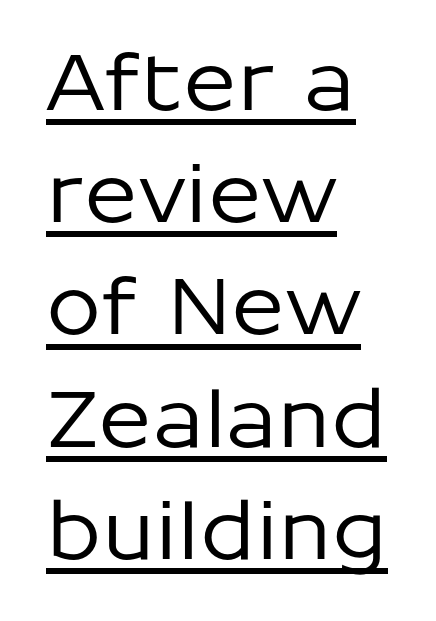
Q: Is the text italic (slanted)? A: No, it is upright.
Q: Is the typeface a serif or a sans-serif typeface? A: Sans-serif.
Q: Is the text underlined? A: Yes.
Q: How is the paragraph aligned? A: Left-aligned.
Q: Is the spacing between letters normal or unusually wide? A: Normal.
Q: Is the spacing between lines tight, normal or loose? A: Normal.
Q: Width (condensed, normal, or wide)? A: Normal.
Q: Stroke contrast? A: Low.
Q: x-height? A: Medium.
Q: Monospaced? A: No.
